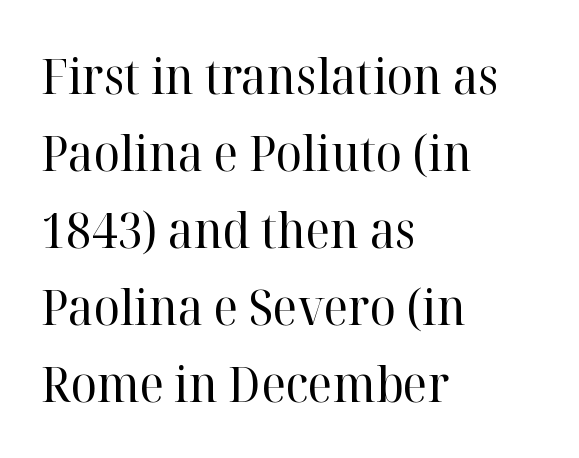
Q: Is the text bold? A: No.
Q: Is the text italic (slanted)? A: No, it is upright.
Q: Is the typeface a serif or a sans-serif typeface? A: Serif.
Q: Is the text underlined? A: No.
Q: How is the paragraph aligned? A: Left-aligned.
Q: Is the spacing between letters normal or unusually wide? A: Normal.
Q: Is the spacing between lines tight, normal or loose? A: Normal.
Q: Width (condensed, normal, or wide)? A: Normal.
Q: Stroke contrast? A: High.
Q: x-height? A: Medium.
Q: Monospaced? A: No.
